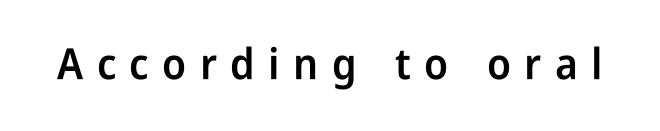
{"serif": "no", "italic": "no", "bold": "semi", "weight": "semibold", "width": "condensed", "stroke_contrast": "low", "x_height": "medium", "monospaced": "no", "underline": "no", "letter_spacing": "wide", "letter_spacing_em": 0.31, "glyph_px": 43}
